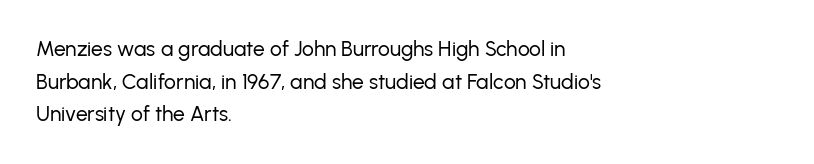
The image shows 21 px text type, upright; set left-aligned, normal line spacing (1.55x), normal letter spacing, not underlined.
